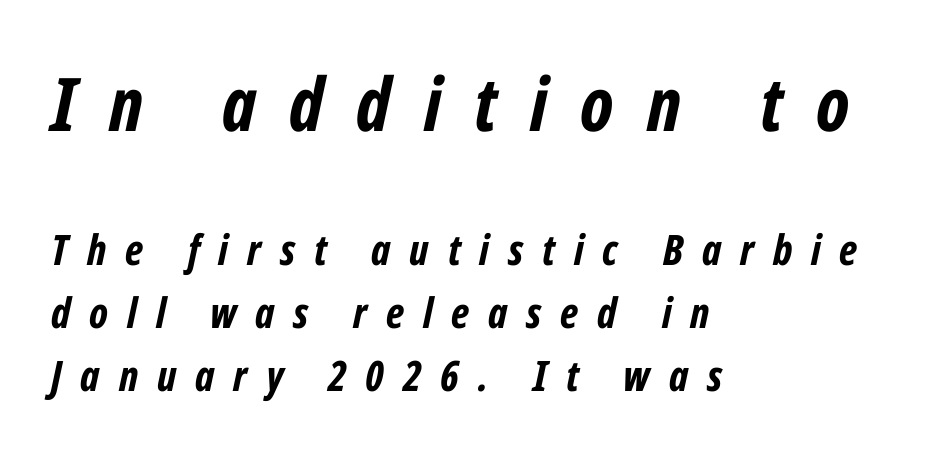
Q: Is the text bold? A: Yes.
Q: Is the text italic (slanted)? A: Yes, it leans right by about 12 degrees.
Q: Is the text underlined? A: No.
Q: How is the paragraph aligned? A: Left-aligned.
Q: Is the spacing between letters normal or unusually wide? A: Unusually wide.
Q: Is the spacing between lines tight, normal or loose? A: Normal.
Q: Which block of text is set in a larger size, the first (top) or the second (bottom)? A: The first (top) one.
Q: Width (condensed, normal, or wide)? A: Condensed.
Q: Stroke contrast? A: Low.
Q: x-height? A: Medium.
Q: Monospaced? A: No.
